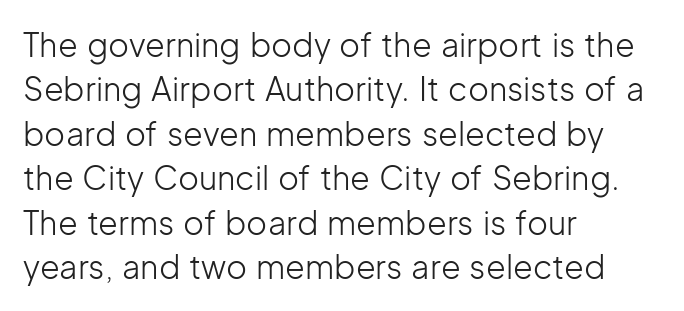
The image shows 32 px light sans-serif type, upright; set left-aligned, normal line spacing (1.39x), normal letter spacing, not underlined; low stroke contrast and a medium x-height.
